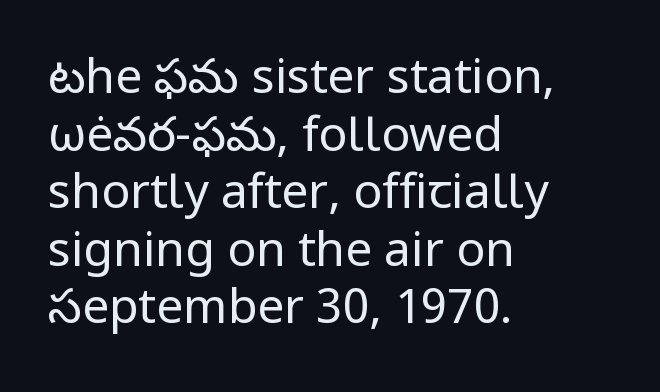
{"serif": "no", "italic": "no", "bold": "no", "weight": "regular", "width": "normal", "stroke_contrast": "low", "x_height": "medium", "monospaced": "no", "underline": "no", "align": "left", "line_spacing_ratio": 1.2, "letter_spacing": "normal", "letter_spacing_em": 0.0, "glyph_px": 48}
